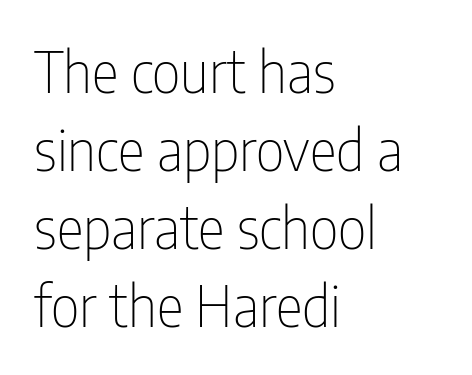
The designer went with a sans here, leaving each stem footless. Character widths vary here, with narrow letters taking less room than wide ones. Check under the words: just untouched page. The characters are drawn with everyday or finer stroke widths.
